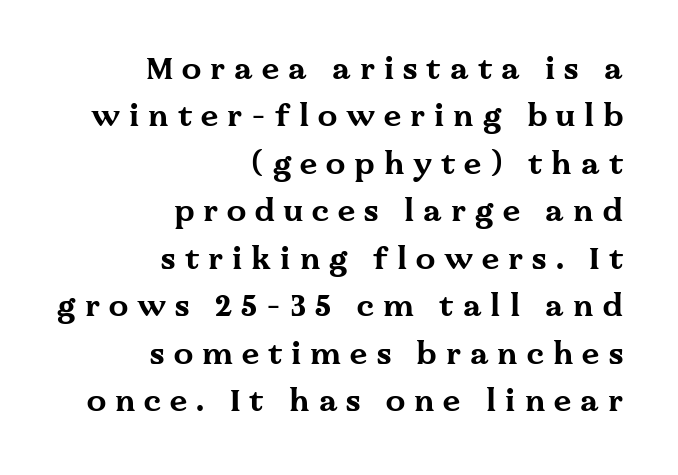
Q: Is the text bold? A: Yes.
Q: Is the text italic (slanted)? A: No, it is upright.
Q: Is the typeface a serif or a sans-serif typeface? A: Serif.
Q: Is the text underlined? A: No.
Q: How is the paragraph aligned? A: Right-aligned.
Q: Is the spacing between letters normal or unusually wide? A: Unusually wide.
Q: Is the spacing between lines tight, normal or loose? A: Normal.
Q: Width (condensed, normal, or wide)? A: Wide.
Q: Stroke contrast? A: Medium.
Q: x-height? A: Medium.
Q: Monospaced? A: No.
